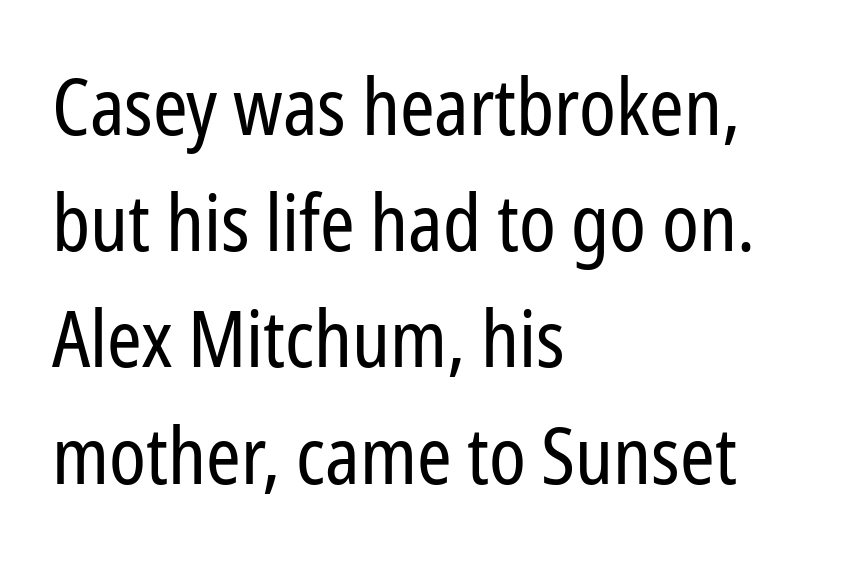
The leading is moderate, giving the passage an even texture. Heft: none added — not bold. The letters advance in unequal steps, a hallmark of proportional type. Upright lettering throughout. The area under the type is left untouched.
